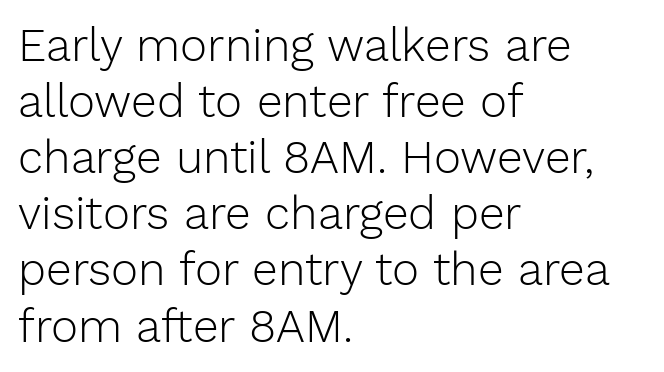
The image shows 46 px light sans-serif type, upright; set left-aligned, line spacing 1.22x, normal letter spacing, not underlined; low stroke contrast and a medium x-height.
